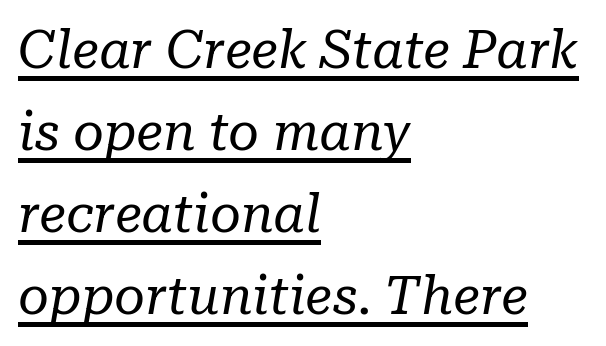
The cut favours lightness, reaching ordinary text weight at its darkest. Short note: letters normally spaced. Emphasis-style slanted type is in use. The rag falls on the right side of this text block. If you measured baseline to baseline, you'd find a middling distance.
